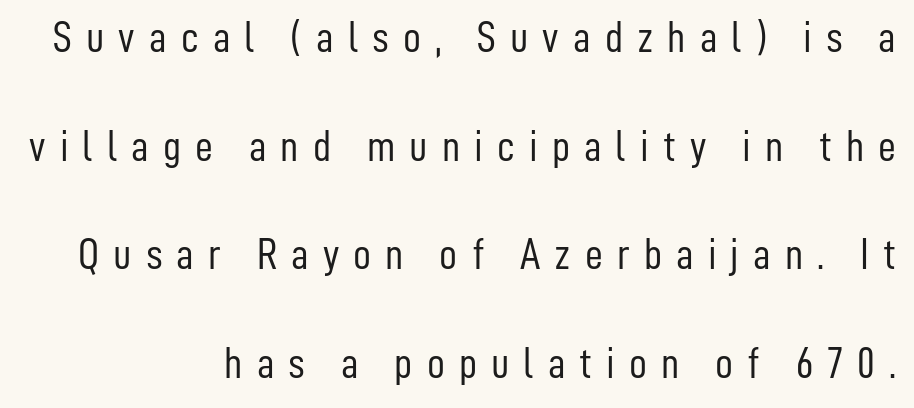
The image shows 44 px light, condensed sans-serif type, upright; set right-aligned, loose line spacing (2.47x), unusually wide letter spacing (+0.32 em), not underlined; low stroke contrast and a medium x-height.
